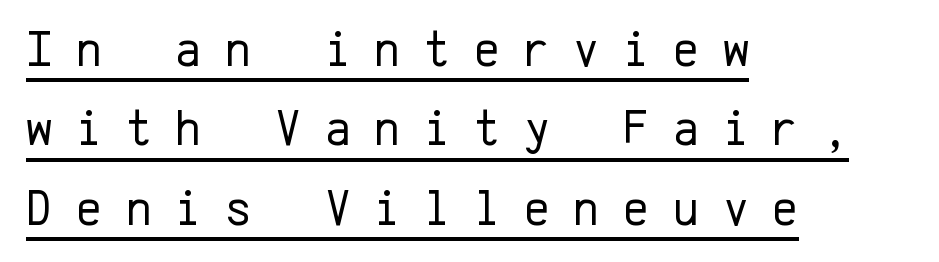
The image shows 50 px regular-weight sans-serif type, upright, monospaced; set left-aligned, normal line spacing (1.59x), unusually wide letter spacing (+0.47 em), underlined; low stroke contrast and a medium x-height.
